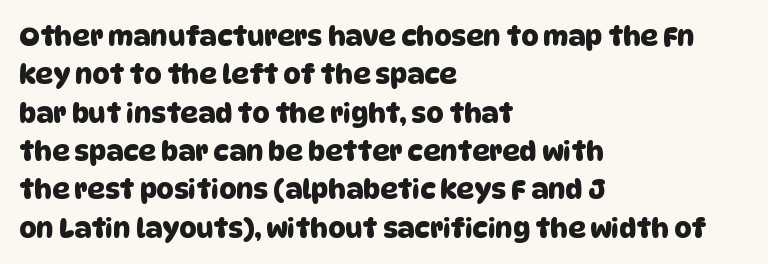
{"underline": "no", "align": "left", "line_spacing": "normal", "line_spacing_ratio": 1.42, "letter_spacing": "normal", "letter_spacing_em": 0.0, "glyph_px": 27}
